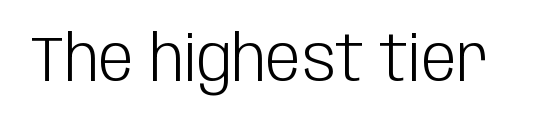
{"serif": "no", "italic": "no", "bold": "no", "weight": "light", "width": "condensed", "stroke_contrast": "low", "x_height": "large", "monospaced": "no", "underline": "no", "letter_spacing": "normal", "letter_spacing_em": 0.0, "glyph_px": 63}
